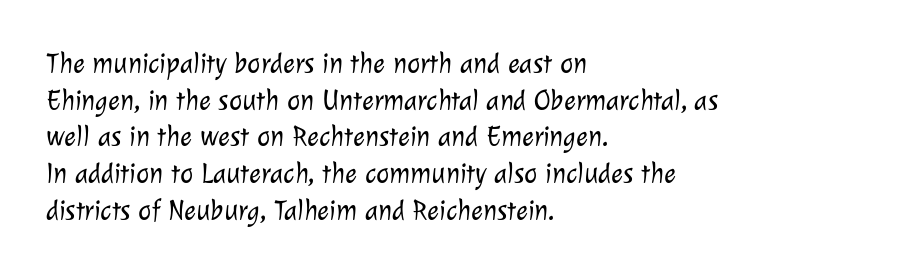
The image shows 28 px light sans-serif type; set left-aligned, normal line spacing (1.31x), normal letter spacing, not underlined; low stroke contrast and a medium x-height.
